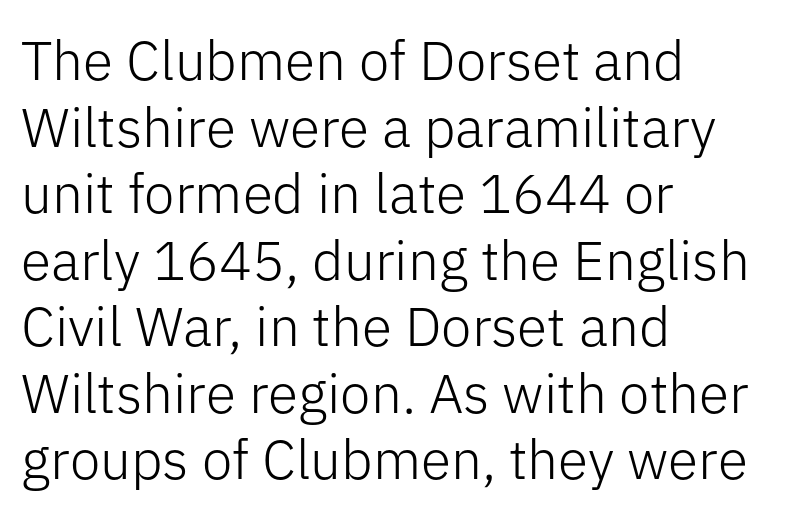
Q: Is the text bold? A: No.
Q: Is the text italic (slanted)? A: No, it is upright.
Q: Is the typeface a serif or a sans-serif typeface? A: Sans-serif.
Q: Is the text underlined? A: No.
Q: How is the paragraph aligned? A: Left-aligned.
Q: Is the spacing between letters normal or unusually wide? A: Normal.
Q: Width (condensed, normal, or wide)? A: Normal.
Q: Stroke contrast? A: Low.
Q: x-height? A: Medium.
Q: Monospaced? A: No.
